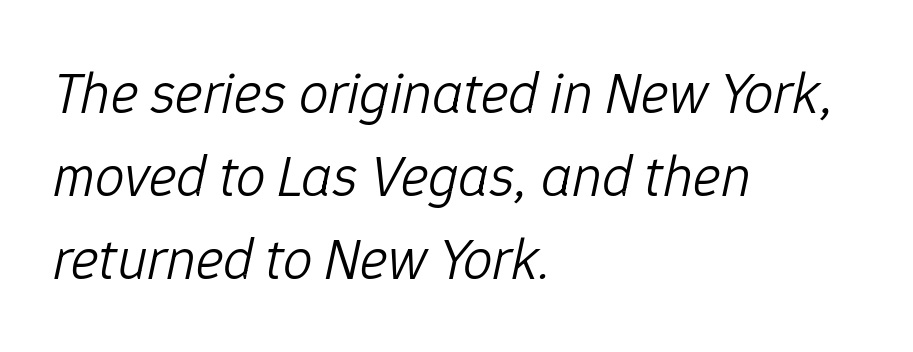
Compared with ordinary roman type, these characters are visibly tilted. Only glyphs here, with clear space below each row. The typesetting does not lean heavy: it is not bold. The setting favours the left margin, as ordinary paragraphs usually do. Think of a printed novel: that variable character pitch is what you see here. The line-height multiplier appears to be the usual default.
